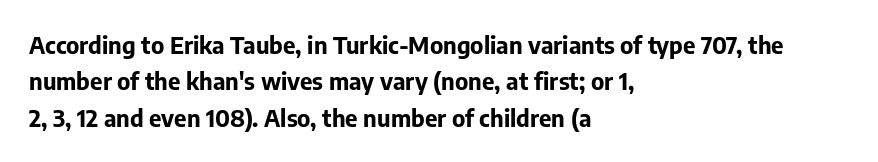
The image shows 24 px bold type, upright; set left-aligned, normal line spacing (1.52x), normal letter spacing, not underlined.
